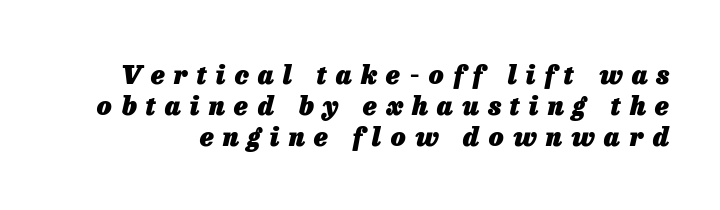
The image shows 26 px bold type, italic (leaning right); set line spacing 1.2x, unusually wide letter spacing (+0.35 em), not underlined.
